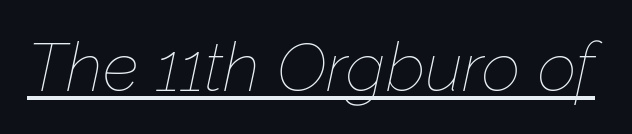
The image shows 68 px thin type, italic (leaning right); set normal letter spacing, underlined; low stroke contrast and a medium x-height.
